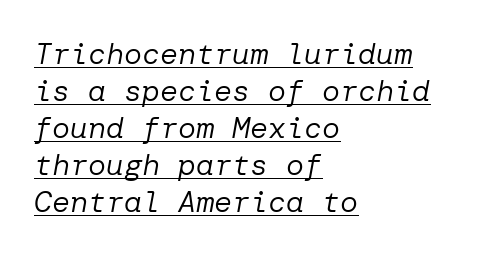
The image shows 30 px regular-weight type, italic (leaning right); set left-aligned, line spacing 1.23x, normal letter spacing, underlined; low stroke contrast and a medium x-height.
